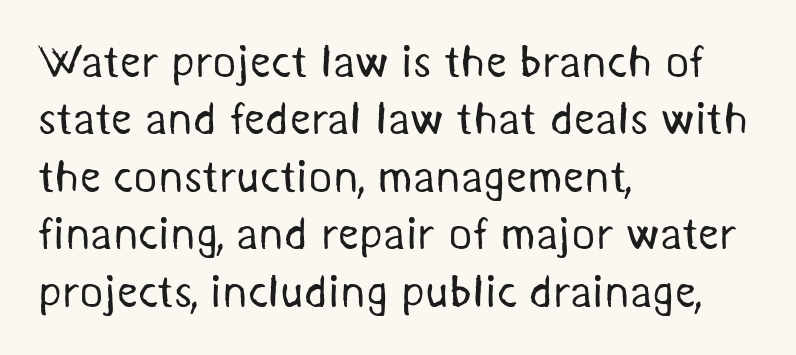
{"serif": "no", "bold": "no", "weight": "regular", "width": "normal", "stroke_contrast": "medium", "x_height": "medium", "monospaced": "no", "underline": "no", "align": "left", "line_spacing": "normal", "line_spacing_ratio": 1.25, "letter_spacing": "normal", "letter_spacing_em": 0.0, "glyph_px": 46}
